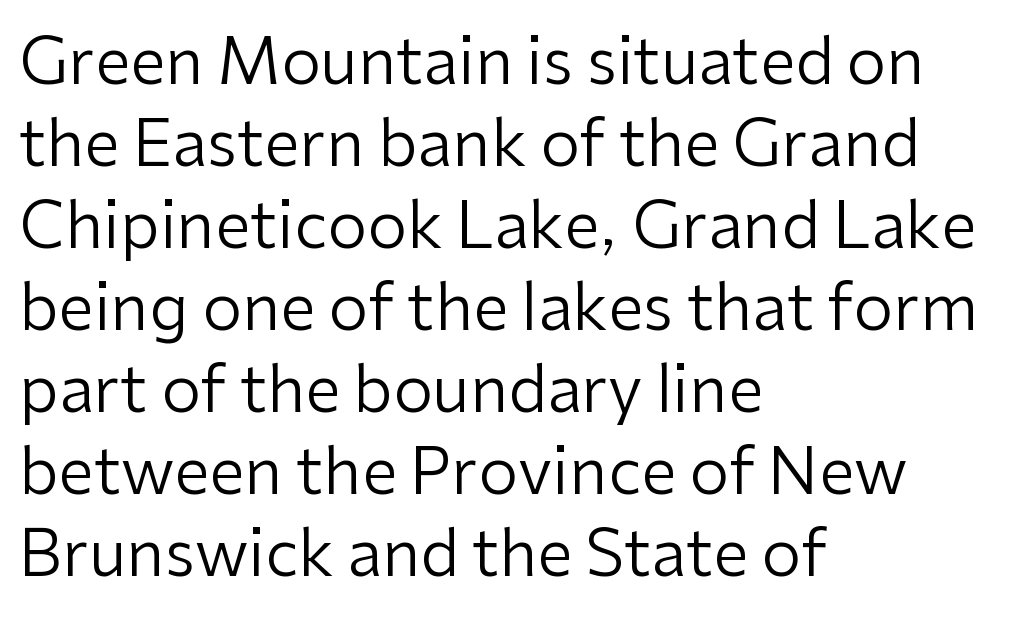
Q: Is the text bold? A: No.
Q: Is the text italic (slanted)? A: No, it is upright.
Q: Is the typeface a serif or a sans-serif typeface? A: Sans-serif.
Q: Is the text underlined? A: No.
Q: How is the paragraph aligned? A: Left-aligned.
Q: Is the spacing between letters normal or unusually wide? A: Normal.
Q: Is the spacing between lines tight, normal or loose? A: Normal.
Q: Width (condensed, normal, or wide)? A: Normal.
Q: Stroke contrast? A: Low.
Q: x-height? A: Medium.
Q: Monospaced? A: No.
